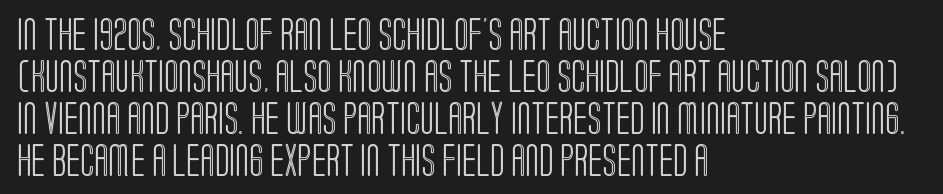
The image shows 33 px condensed type, upright; set left-aligned, normal line spacing (1.27x), normal letter spacing, not underlined; a large x-height.
